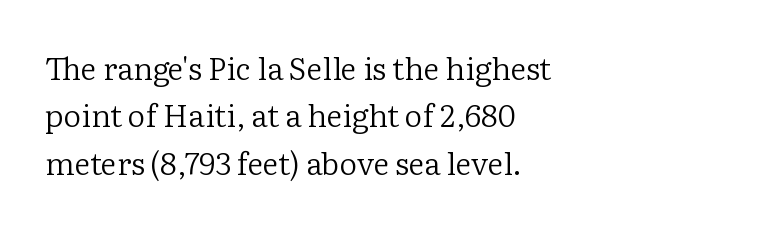
No letter is thick-stroked: the sample isn't bold. Do the characters align in a grid? No, the font is proportional. Unlike italic type, these characters show no tilt at all. The face used here is rendered with its standard letterfit. Lines of text with bare space underneath.
